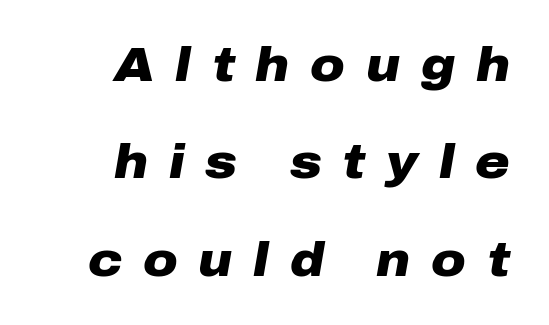
What's the leading like? Stretched, with rows far apart. Rendered with sloped, italic letterforms. Is the type bold? Yes — the strokes are clearly thick and heavy. This sample has the flowing, uneven cadence of proportional lettering. The type is letterspaced generously, with wide tracking.
